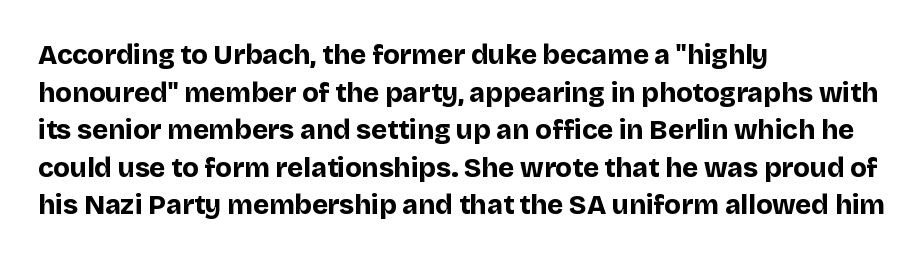
The image shows 27 px bold type, upright; set left-aligned, normal line spacing (1.39x), normal letter spacing, not underlined.
